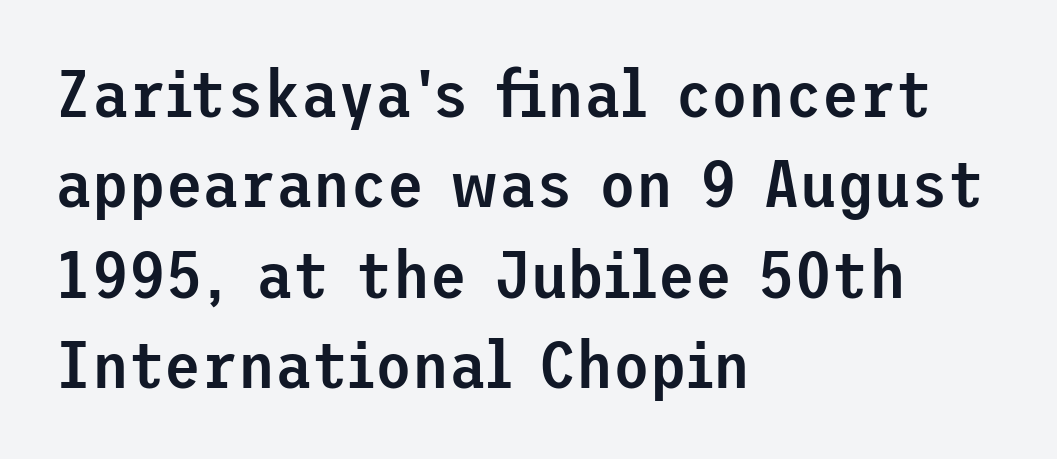
Layout note: lines flush left. Standard letterfit; no display-style spreading of the glyphs. Its strokes are somewhat broadened, the hallmark of semibold type. The lettering holds an erect, upright posture throughout. Just letters on the line, the space beneath them empty. This sample uses a sans-serif face.
